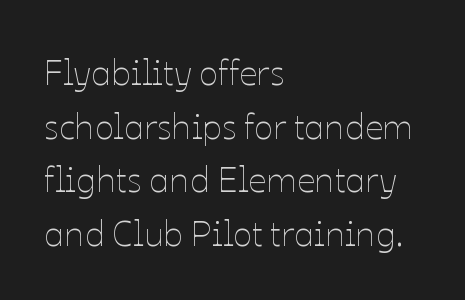
Characters remain perfectly vertical along every line. Think of a printed novel: that variable character pitch is what you see here. Notice how descenders clear the ascenders below comfortably — that's standard leading. Characters follow at the spacing the type designer built in. No word sits above an underline.
